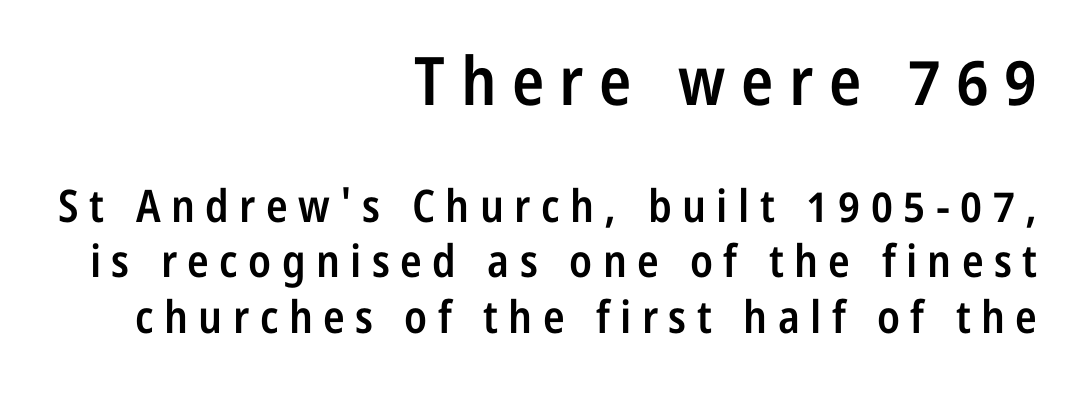
Is this a fixed-width face? No — the glyphs have proportional, varying widths. The face used here is a sans, in the tradition of grotesques and geometrics. The face used here appears at its bigger size in the upper chunk. The space beneath each line is pristine and unruled.
